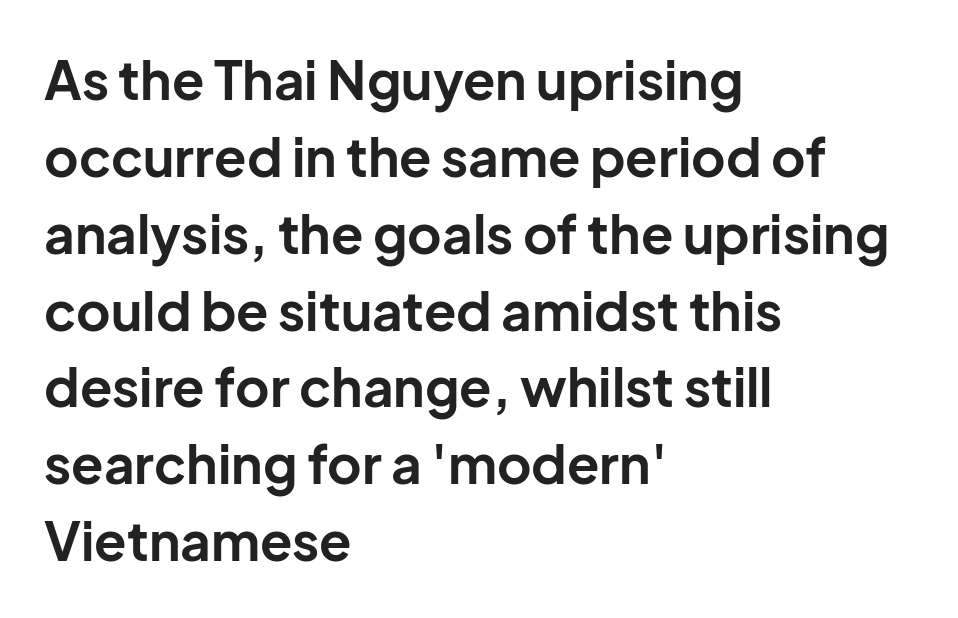
Q: Is the text bold? A: Yes.
Q: Is the text italic (slanted)? A: No, it is upright.
Q: Is the typeface a serif or a sans-serif typeface? A: Sans-serif.
Q: Is the text underlined? A: No.
Q: How is the paragraph aligned? A: Left-aligned.
Q: Is the spacing between letters normal or unusually wide? A: Normal.
Q: Is the spacing between lines tight, normal or loose? A: Normal.
Q: Width (condensed, normal, or wide)? A: Normal.
Q: Stroke contrast? A: Low.
Q: x-height? A: Medium.
Q: Monospaced? A: No.
